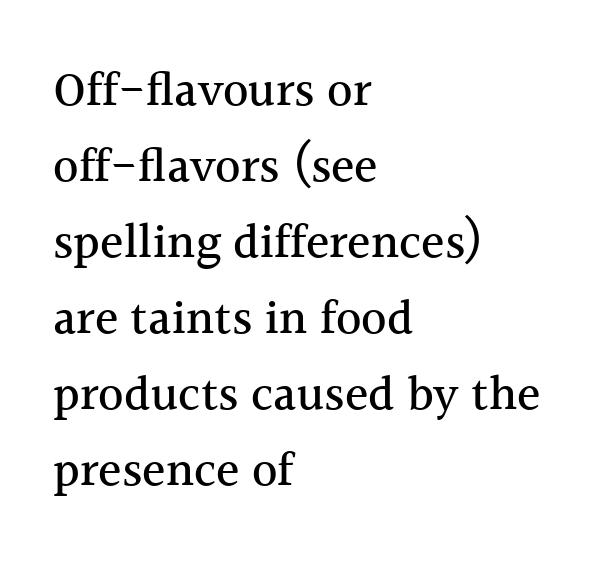
The image shows 49 px serif type, upright; set left-aligned, normal line spacing (1.55x), normal letter spacing, not underlined; a medium x-height.
